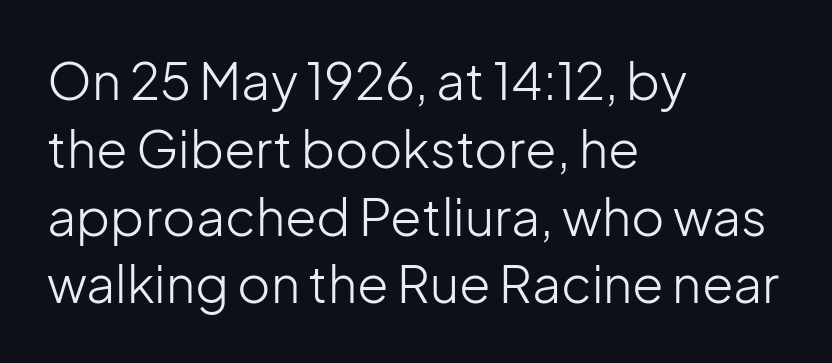
The lines in this sample share a left origin and differ only in where they stop. Tall strokes in this sample are plumb rather than angled. Letters rest on an invisible, unmarked baseline. Note the varied advance widths — an 'i' is clearly narrower than an 'm'.
